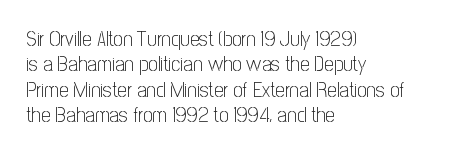
A bare baseline throughout the passage. Line beginnings align vertically; line endings do not. This sample uses plain, unmodified letter spacing. Posture: straight, roman, zero tilt. Is this a heavy cut? Hardly; it is regular or lighter.
